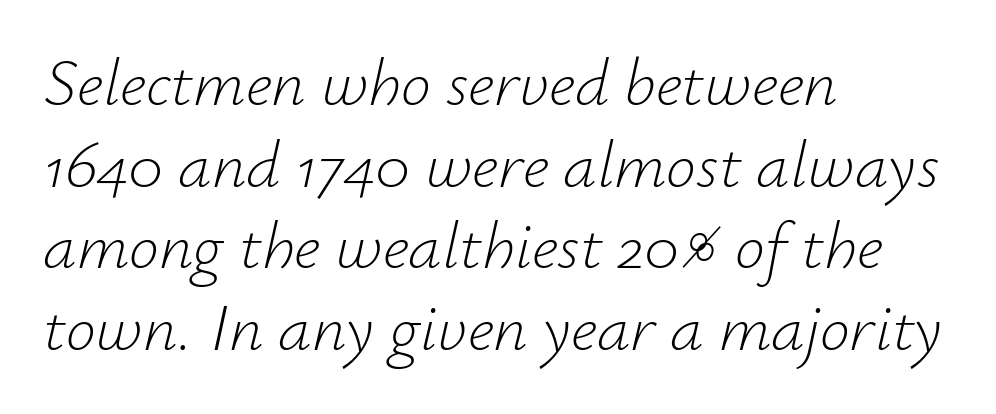
The image shows 67 px light type, italic (leaning right); set left-aligned, line spacing 1.22x, normal letter spacing, not underlined; low stroke contrast and a small x-height.
